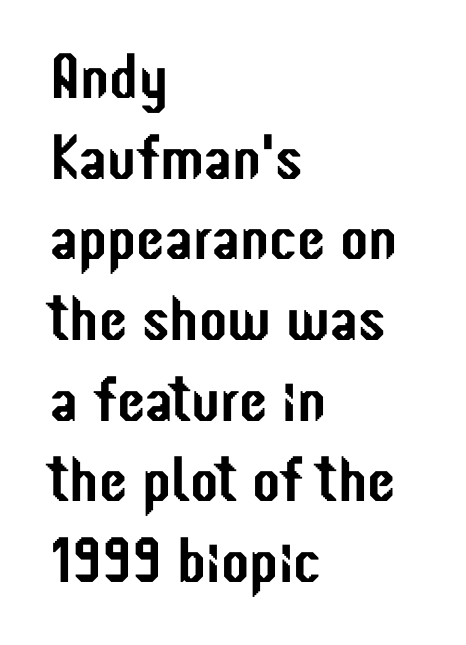
Q: Is the text italic (slanted)? A: No, it is upright.
Q: Is the typeface a serif or a sans-serif typeface? A: Sans-serif.
Q: Is the text underlined? A: No.
Q: How is the paragraph aligned? A: Left-aligned.
Q: Is the spacing between letters normal or unusually wide? A: Normal.
Q: Is the spacing between lines tight, normal or loose? A: Normal.
Q: Width (condensed, normal, or wide)? A: Condensed.
Q: Stroke contrast? A: Low.
Q: x-height? A: Medium.
Q: Monospaced? A: No.
